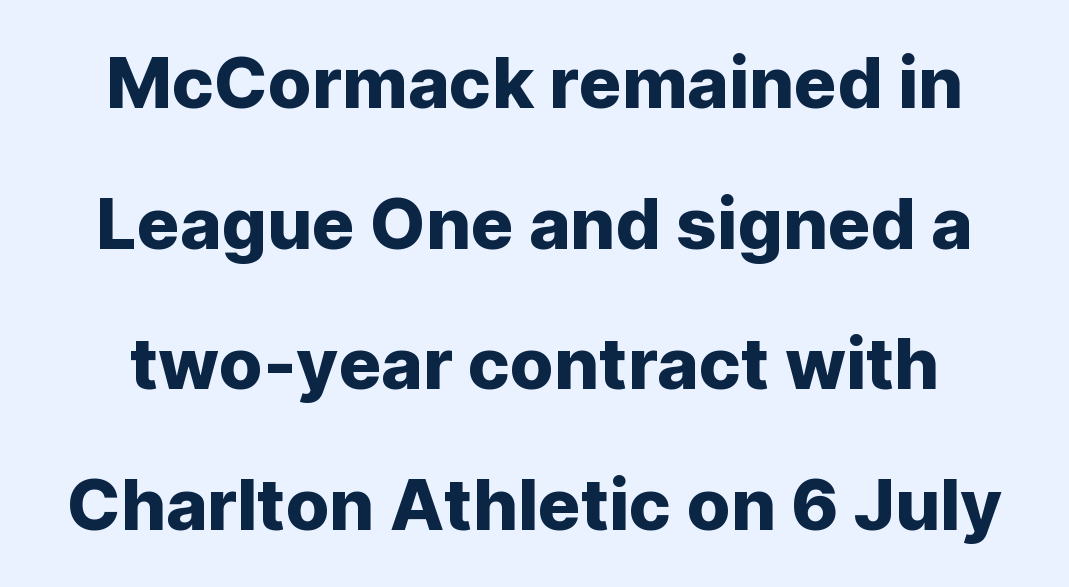
The image shows 71 px sans-serif type, upright; set loose line spacing (1.98x), normal letter spacing, not underlined; low stroke contrast and a medium x-height.
